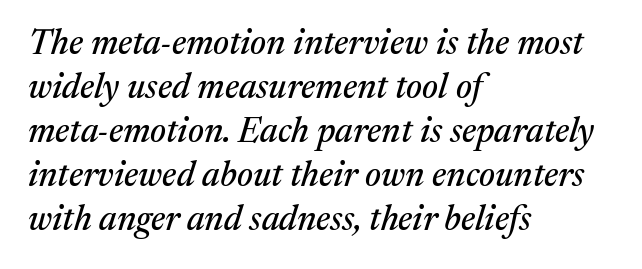
Q: Is the text italic (slanted)? A: Yes, it leans right by about 17 degrees.
Q: Is the typeface a serif or a sans-serif typeface? A: Serif.
Q: Is the text underlined? A: No.
Q: How is the paragraph aligned? A: Left-aligned.
Q: Is the spacing between letters normal or unusually wide? A: Normal.
Q: Is the spacing between lines tight, normal or loose? A: Normal.
Q: Width (condensed, normal, or wide)? A: Normal.
Q: Stroke contrast? A: Medium.
Q: x-height? A: Medium.
Q: Monospaced? A: No.
